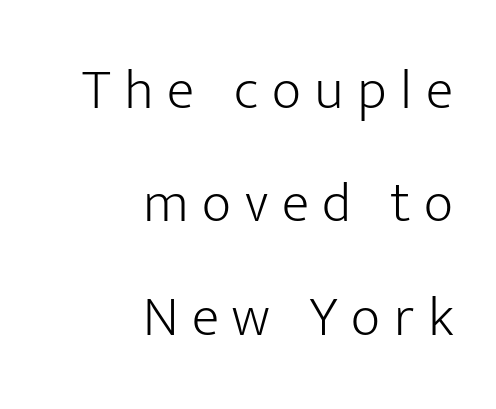
{"serif": "no", "italic": "no", "bold": "no", "weight": "light", "width": "normal", "stroke_contrast": "low", "x_height": "medium", "monospaced": "no", "underline": "no", "align": "right", "line_spacing": "loose", "line_spacing_ratio": 1.99, "letter_spacing": "wide", "letter_spacing_em": 0.24, "glyph_px": 57}
